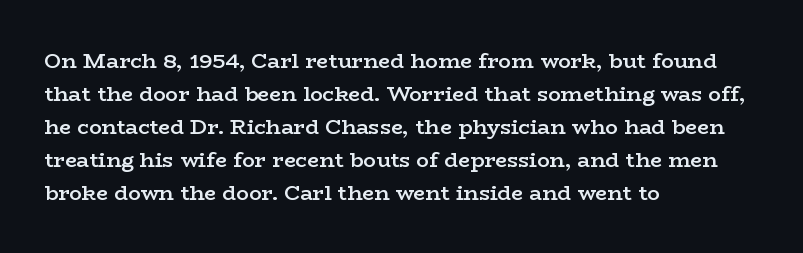
You could call the tracking neutral — neither tight nor loose. Which margin do the lines hug? The left one — the right edge is uneven. Regarding leading, the lines here are spaced in the standard way. Does the weight exceed regular? Yes, but only to semibold. The glyphs are unaccompanied by any horizontal stroke below them.
